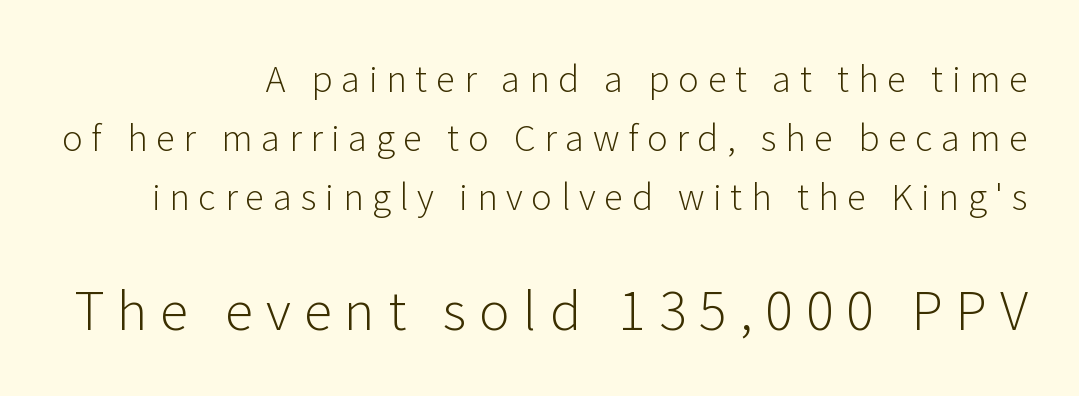
Q: Is the text bold? A: No.
Q: Is the text italic (slanted)? A: No, it is upright.
Q: Is the typeface a serif or a sans-serif typeface? A: Sans-serif.
Q: Is the text underlined? A: No.
Q: How is the paragraph aligned? A: Right-aligned.
Q: Is the spacing between letters normal or unusually wide? A: Unusually wide.
Q: Is the spacing between lines tight, normal or loose? A: Normal.
Q: Which block of text is set in a larger size, the first (top) or the second (bottom)? A: The second (bottom) one.
Q: Width (condensed, normal, or wide)? A: Normal.
Q: Stroke contrast? A: Low.
Q: x-height? A: Medium.
Q: Monospaced? A: No.
